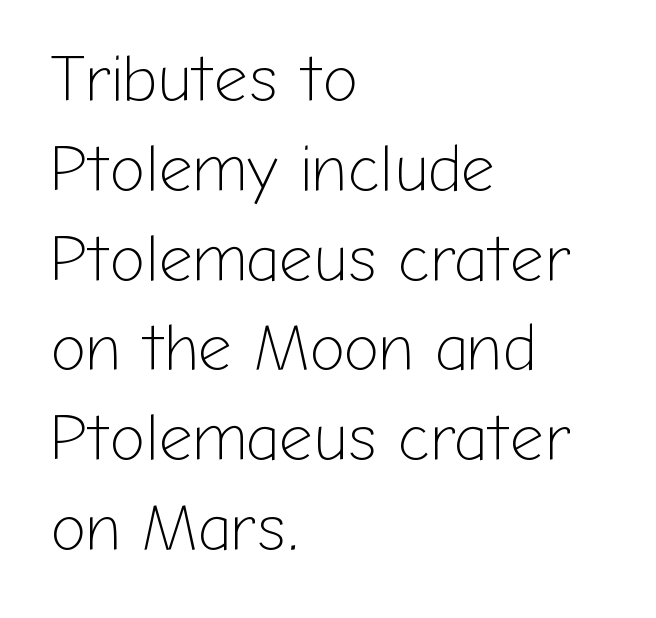
Q: Is the text bold? A: No.
Q: Is the text italic (slanted)? A: No, it is upright.
Q: Is the typeface a serif or a sans-serif typeface? A: Sans-serif.
Q: Is the text underlined? A: No.
Q: How is the paragraph aligned? A: Left-aligned.
Q: Is the spacing between letters normal or unusually wide? A: Normal.
Q: Is the spacing between lines tight, normal or loose? A: Normal.
Q: Width (condensed, normal, or wide)? A: Normal.
Q: Stroke contrast? A: Low.
Q: x-height? A: Medium.
Q: Monospaced? A: No.
